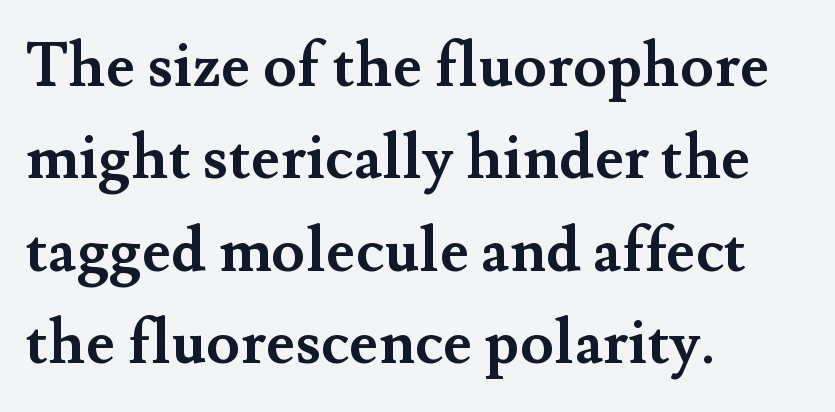
The line-height multiplier appears to be the usual default. This rendering features lettering with no underline. Notice how thick the strokes are: this is what a full bold looks like. You could not count columns in this text — the font is proportionally spaced. The paragraph shown leans on its left margin.
